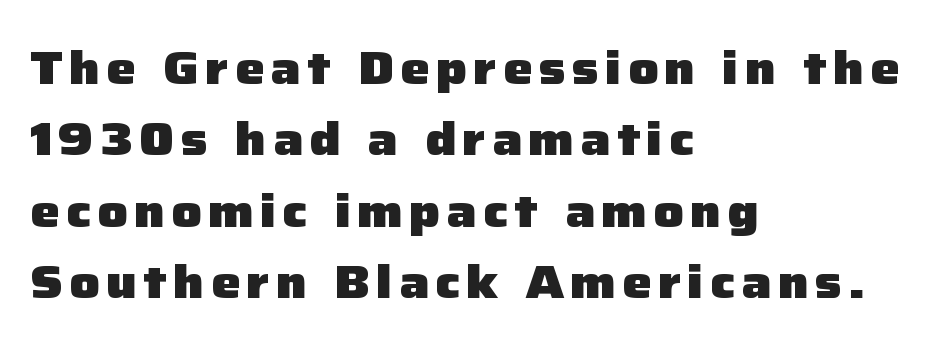
The image shows 47 px heavy sans-serif type, upright; set left-aligned, normal line spacing (1.52x), not underlined; low stroke contrast and a medium x-height.
